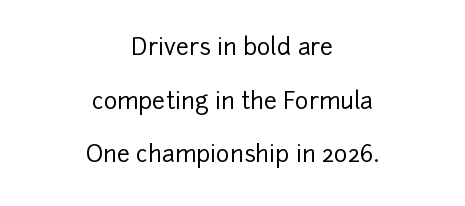
{"italic": "no", "underline": "no", "align": "center", "line_spacing": "loose", "line_spacing_ratio": 2.33, "letter_spacing": "normal", "letter_spacing_em": 0.0, "glyph_px": 23}
